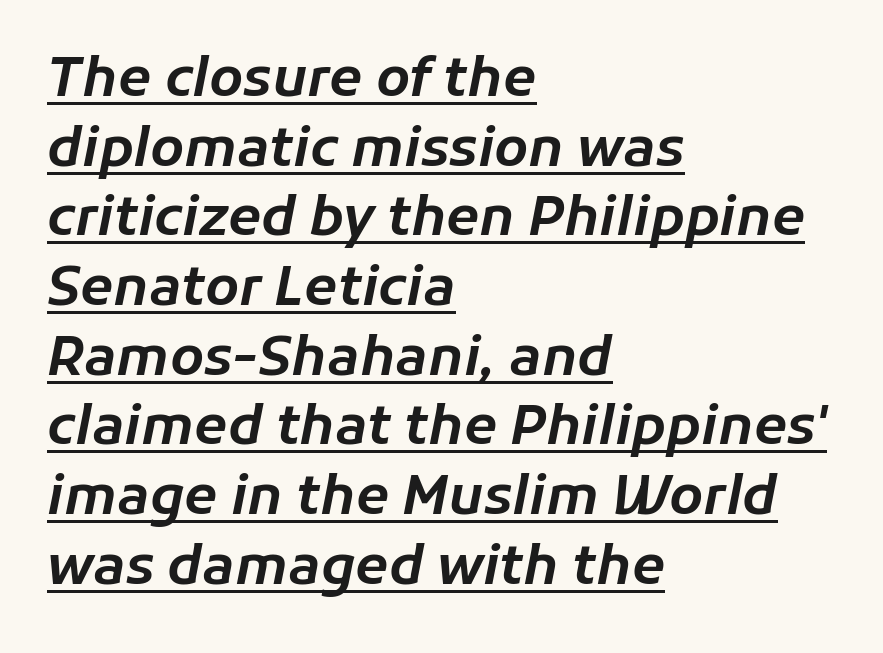
{"italic": "yes", "lean": "right", "slant_degrees": 11, "width": "normal", "stroke_contrast": "low", "x_height": "medium", "monospaced": "no", "underline": "yes", "align": "left", "line_spacing": "normal", "line_spacing_ratio": 1.29, "letter_spacing": "normal", "letter_spacing_em": 0.0, "glyph_px": 54}
